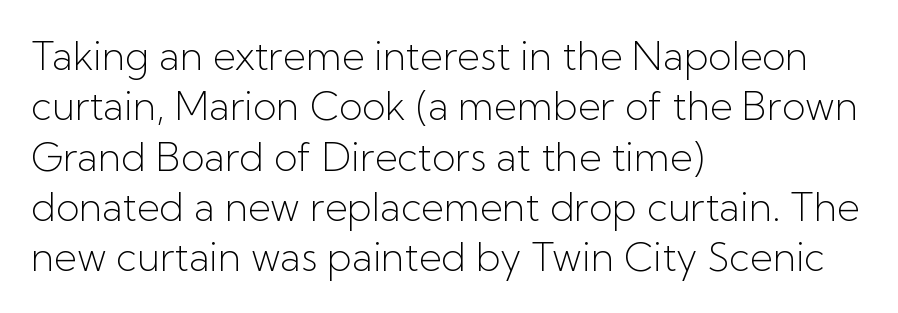
{"serif": "no", "italic": "no", "bold": "no", "weight": "light", "width": "normal", "stroke_contrast": "low", "x_height": "medium", "monospaced": "no", "underline": "no", "align": "left", "line_spacing": "normal", "line_spacing_ratio": 1.29, "letter_spacing": "normal", "letter_spacing_em": 0.0, "glyph_px": 39}
